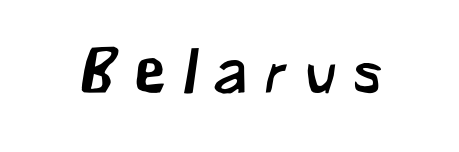
Q: Is the typeface a serif or a sans-serif typeface? A: Sans-serif.
Q: Is the text underlined? A: No.
Q: Is the spacing between letters normal or unusually wide? A: Unusually wide.
Q: Width (condensed, normal, or wide)? A: Normal.
Q: Stroke contrast? A: Low.
Q: x-height? A: Medium.
Q: Monospaced? A: No.
